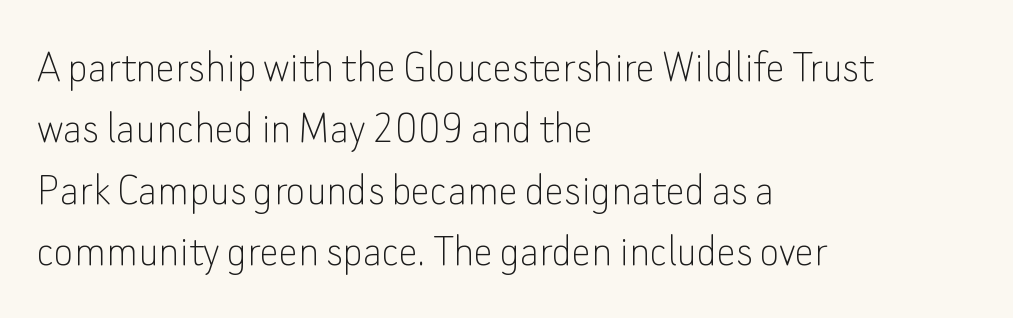
A typesetter would call this proportional, since set widths differ per character. The strip under each line holds only bare page. The lettering holds an erect, upright posture throughout. Nothing heavy about these letters — not bold at all. Rows of type keep a routine distance in the vertical direction. Letter spacing: default.
